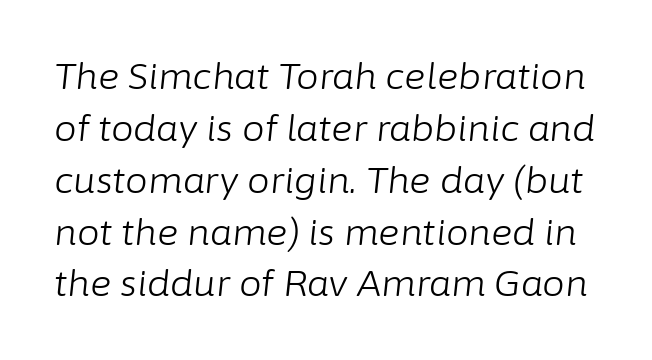
Summary of weight: not heavy and not bold. There is no visible air inserted between adjacent glyphs. Does the lettering tilt? It does — this is italic. The leading is moderate, giving the passage an even texture.
